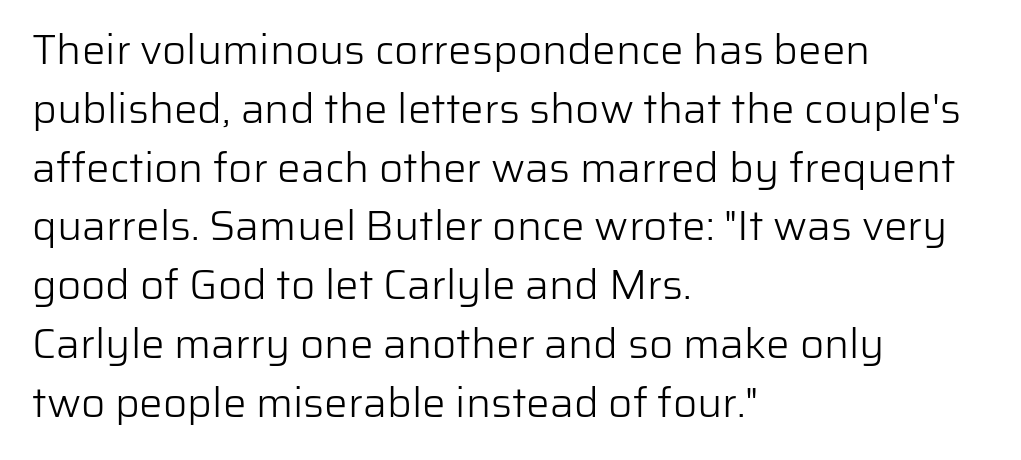
Quick note: interline space is typical. Proportional: the letters do not fall into vertical columns. Ink coverage per letter is moderate at most. The passage shown is typeset with a sans-serif family.
